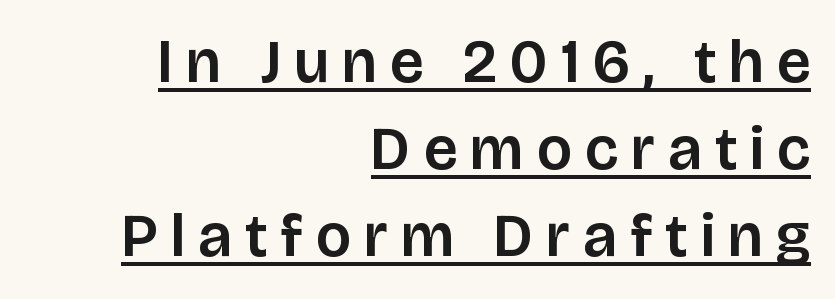
Words appear elongated and porous because spacing is wide. The rendering uses natural spacing where letterforms have individual widths. Designer's note — italics off, roman on. Typeset ragged left — the right edge is the straight one. To sum up the face: it is a sans, with no serifs. Quick note: interline space is typical.
